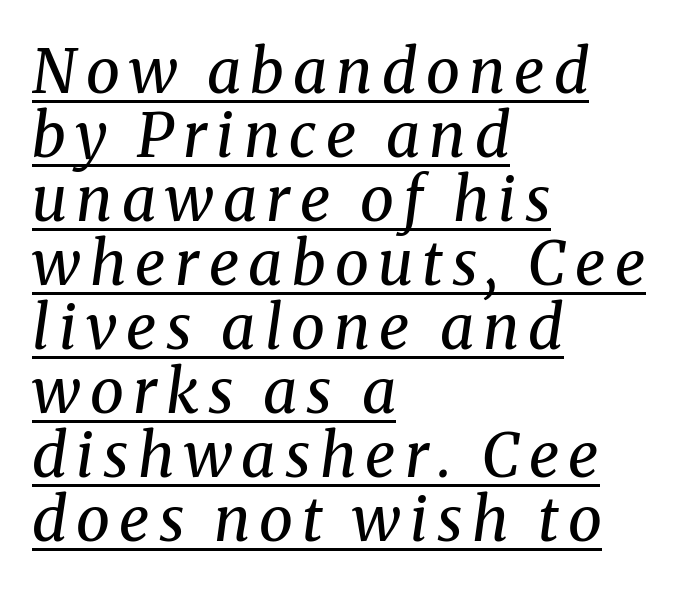
The block of text is dense from top to bottom, with scant space between rows. Is the stroke heavy? The answer is a plain regular-or-lighter. Character widths vary here, with narrow letters taking less room than wide ones. If you drew a line through each stem, it would be angled. The rendered words wear a rule along their underside.
